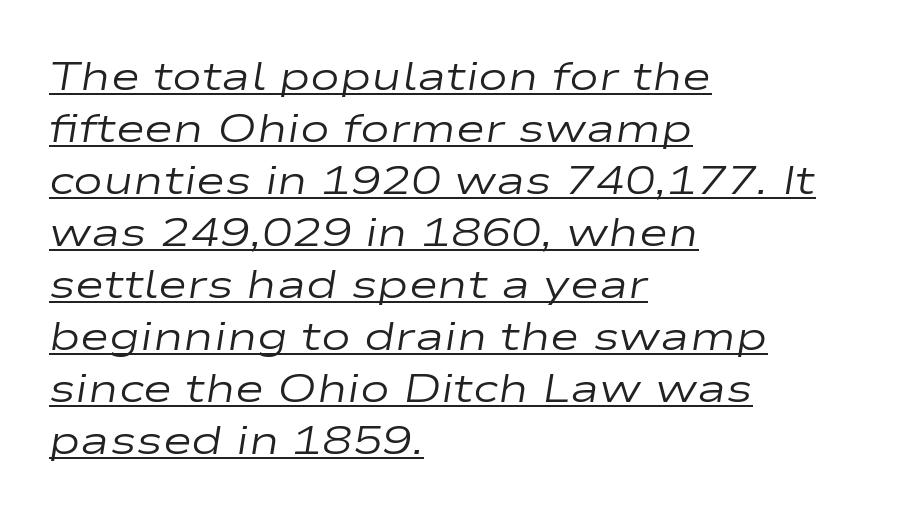
Q: Is the text bold? A: No.
Q: Is the text italic (slanted)? A: Yes, it leans right by about 9 degrees.
Q: Is the text underlined? A: Yes.
Q: How is the paragraph aligned? A: Left-aligned.
Q: Is the spacing between letters normal or unusually wide? A: Normal.
Q: Is the spacing between lines tight, normal or loose? A: Normal.
Q: Width (condensed, normal, or wide)? A: Wide.
Q: Stroke contrast? A: Low.
Q: x-height? A: Medium.
Q: Monospaced? A: No.
